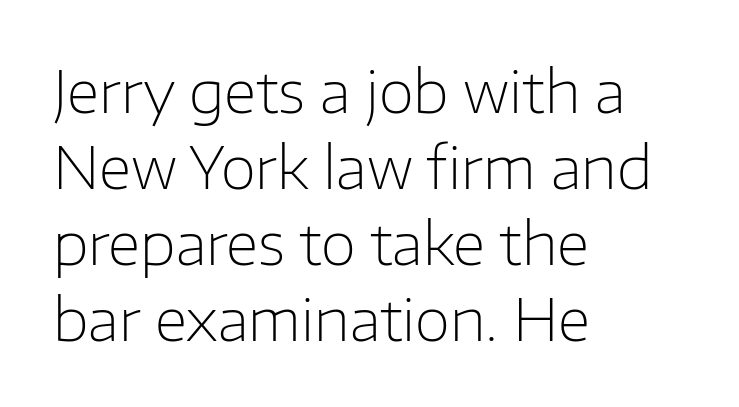
Q: Is the text bold? A: No.
Q: Is the text italic (slanted)? A: No, it is upright.
Q: Is the typeface a serif or a sans-serif typeface? A: Sans-serif.
Q: Is the text underlined? A: No.
Q: How is the paragraph aligned? A: Left-aligned.
Q: Is the spacing between letters normal or unusually wide? A: Normal.
Q: Is the spacing between lines tight, normal or loose? A: Normal.
Q: Width (condensed, normal, or wide)? A: Normal.
Q: Stroke contrast? A: Low.
Q: x-height? A: Medium.
Q: Monospaced? A: No.
